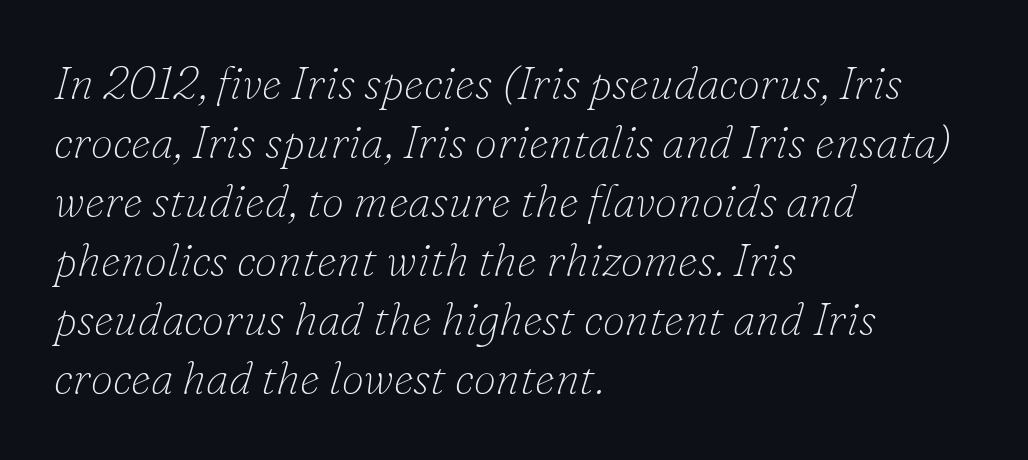
A serif font was chosen for this passage. A typesetter would call this leading conventional body-copy spacing. The paragraph has a hard left edge and a soft right edge. Notice how the stems are inclined rather than vertical — that's the hallmark of italics. The line texture is even and compact thanks to regular tracking. Note the varied advance widths — an 'i' is clearly narrower than an 'm'.
